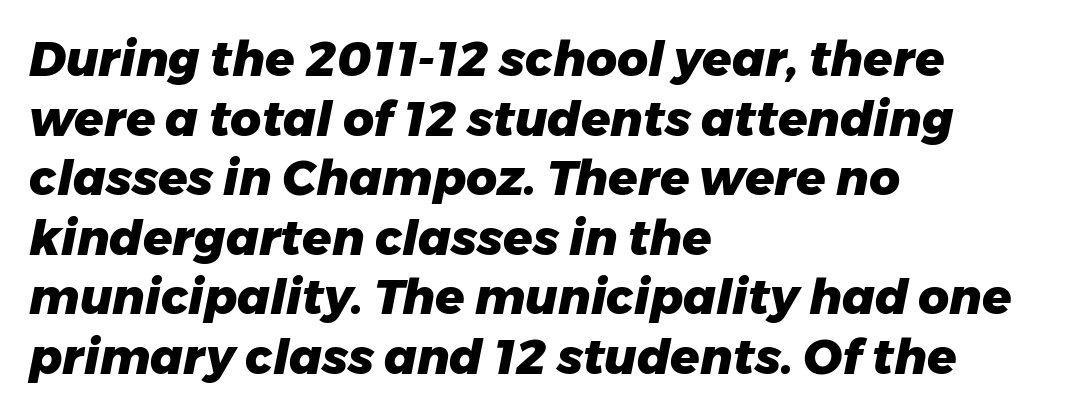
{"italic": "yes", "lean": "right", "slant_degrees": 11, "bold": "yes", "weight": "heavy", "width": "normal", "stroke_contrast": "low", "x_height": "medium", "monospaced": "no", "underline": "no", "align": "left", "line_spacing_ratio": 1.24, "letter_spacing": "normal", "letter_spacing_em": 0.0, "glyph_px": 48}
